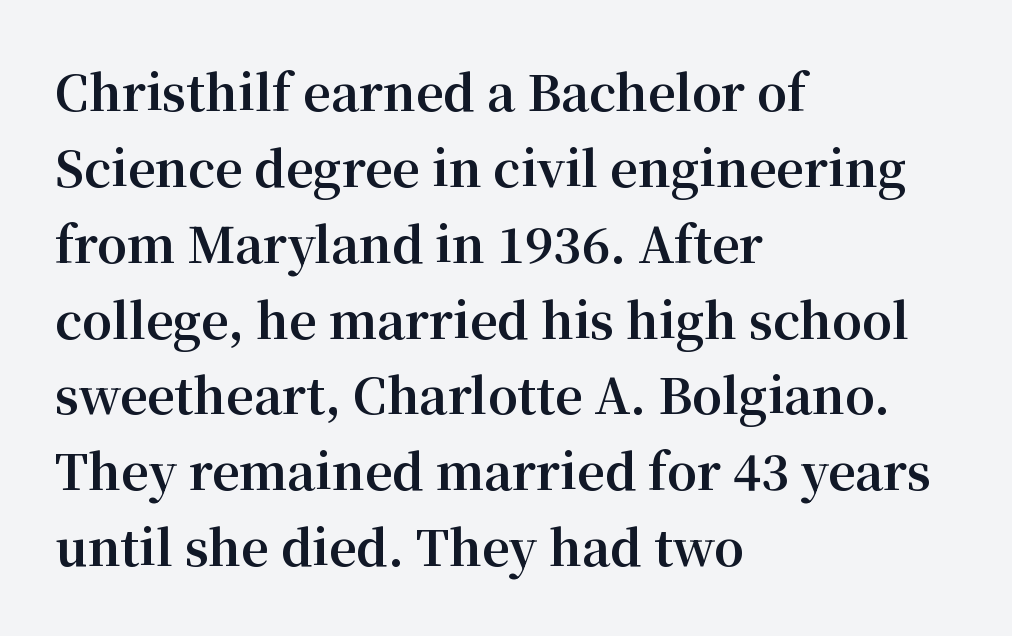
Q: Is the text bold? A: Yes.
Q: Is the text italic (slanted)? A: No, it is upright.
Q: Is the typeface a serif or a sans-serif typeface? A: Serif.
Q: Is the text underlined? A: No.
Q: How is the paragraph aligned? A: Left-aligned.
Q: Is the spacing between letters normal or unusually wide? A: Normal.
Q: Is the spacing between lines tight, normal or loose? A: Normal.
Q: Width (condensed, normal, or wide)? A: Normal.
Q: Stroke contrast? A: Medium.
Q: x-height? A: Medium.
Q: Monospaced? A: No.
